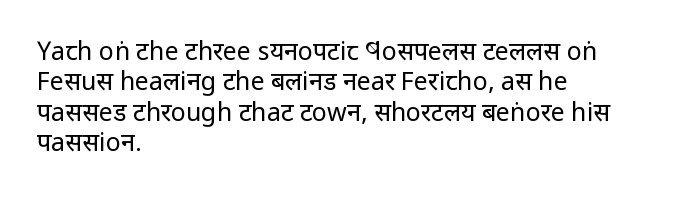
Nope, not italic — everything's standing straight. Only glyphs here, with clear space below each row. Leftover space on each line is placed entirely after the last word. The gaps between neighbouring characters are ordinary and unremarkable. A light-to-regular cut is what we see here.
